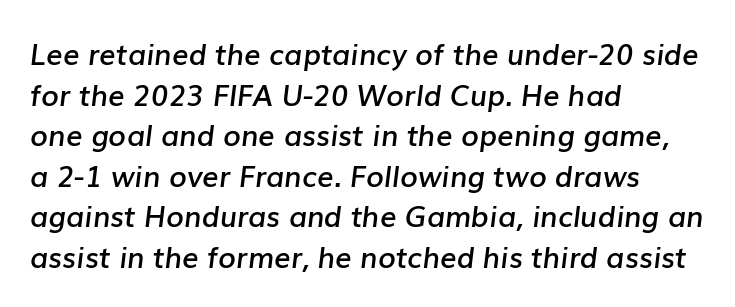
Quick note: italic. The zone under the glyphs is completely vacant. A classic flush-left, rag-right setting is used for this passage. Line spacing here is normal. A typesetter would call this proportional, since set widths differ per character.
